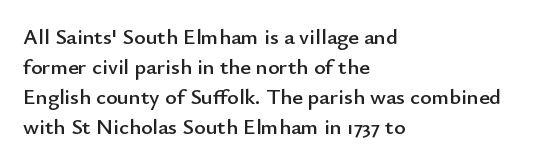
Decoration check: the copy has no underline. A roman cut, with each character standing at attention. The line-height multiplier appears to be the usual default. In CSS terms this would be text-align: left. Words appear dense and cohesive because spacing is normal.
